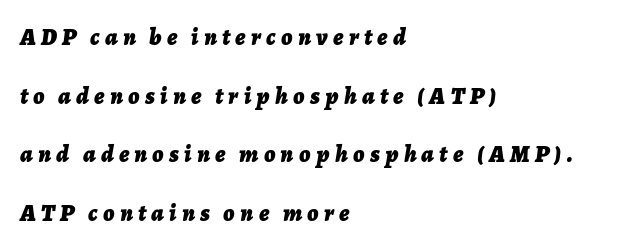
Observe the lean: these are italic letterforms. Honestly, there is no underline to notice here at all. Each line starts at the same left margin while the right side varies. Inter-character spacing is expanded well beyond the font's built-in metrics. The glyphs have the mass of a bold cut.
